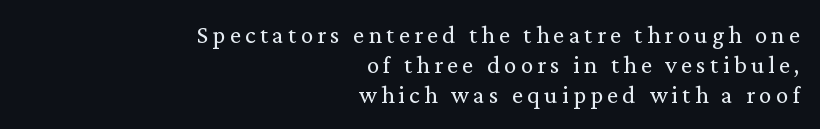
Q: Is the text bold? A: No.
Q: Is the text italic (slanted)? A: No, it is upright.
Q: Is the text underlined? A: No.
Q: How is the paragraph aligned? A: Right-aligned.
